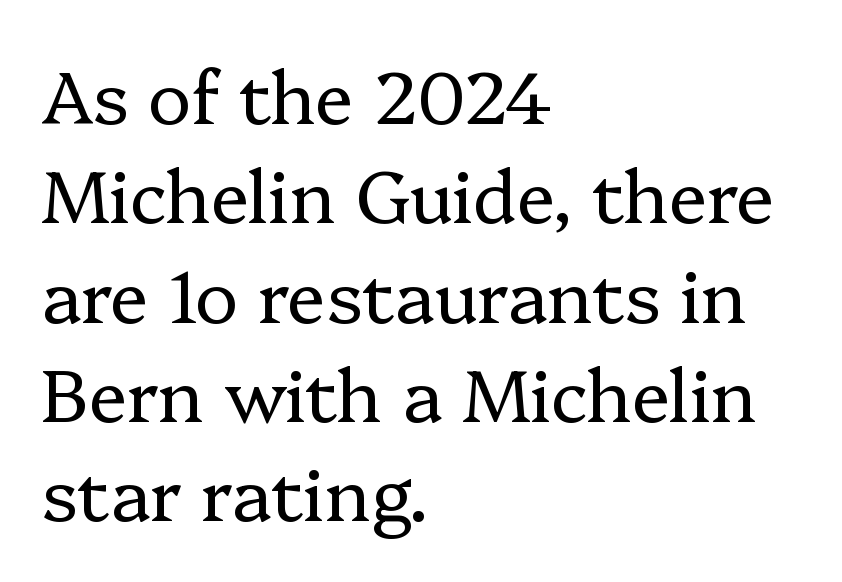
The image shows 73 px regular-weight serif type, upright; set left-aligned, normal line spacing (1.36x), normal letter spacing, not underlined; low stroke contrast and a medium x-height.
